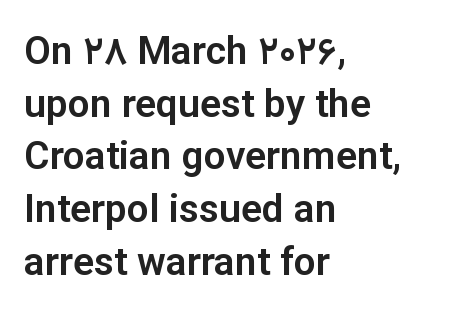
The image shows 39 px sans-serif type, upright; set left-aligned, normal line spacing (1.35x), normal letter spacing, not underlined; low stroke contrast and a medium x-height.
